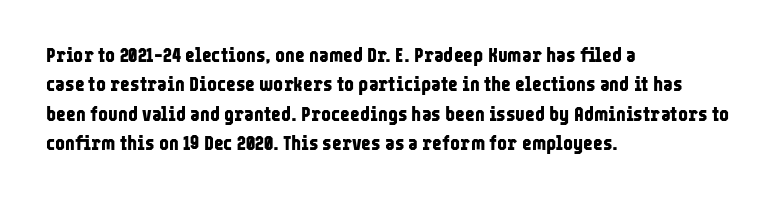
Posture: upright roman. Underlining? Definitely not there. Each line starts at the same left margin while the right side varies. Stroke thickness is high; the sample reads as a true bold. The block of text has a typical density, with ordinary space between rows.
